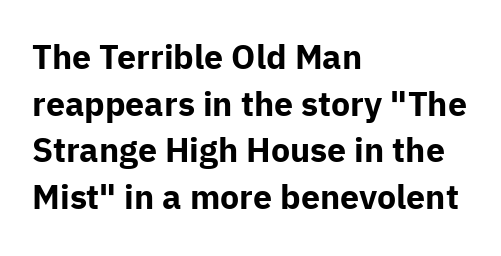
Q: Is the text bold? A: Yes.
Q: Is the text italic (slanted)? A: No, it is upright.
Q: Is the typeface a serif or a sans-serif typeface? A: Sans-serif.
Q: Is the text underlined? A: No.
Q: How is the paragraph aligned? A: Left-aligned.
Q: Is the spacing between letters normal or unusually wide? A: Normal.
Q: Is the spacing between lines tight, normal or loose? A: Normal.
Q: Width (condensed, normal, or wide)? A: Normal.
Q: Stroke contrast? A: Low.
Q: x-height? A: Medium.
Q: Monospaced? A: No.
